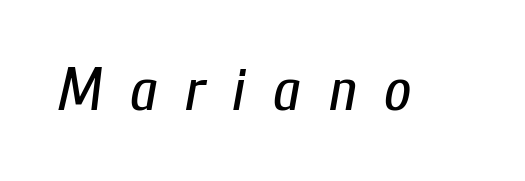
Decoration check: the copy has no underline. Caption: expanded tracking, letters set apart. The rendering uses natural spacing where letterforms have individual widths. The passage shown leans; its letterforms are oblique. Stems here are at most as thick as an everyday book face.
